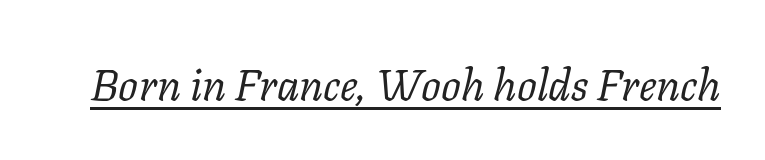
{"serif": "yes", "italic": "yes", "lean": "right", "slant_degrees": 11, "bold": "no", "weight": "regular", "width": "normal", "stroke_contrast": "low", "x_height": "medium", "monospaced": "no", "underline": "yes", "letter_spacing": "normal", "letter_spacing_em": 0.0, "glyph_px": 44}
